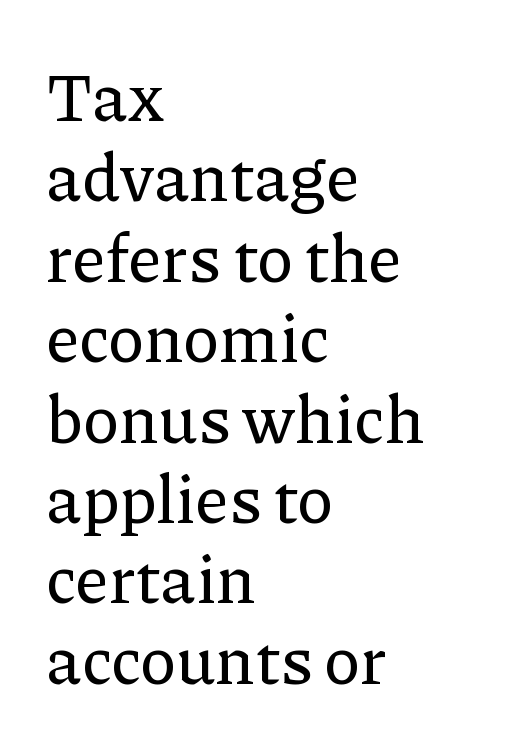
Q: Is the text italic (slanted)? A: No, it is upright.
Q: Is the typeface a serif or a sans-serif typeface? A: Serif.
Q: Is the text underlined? A: No.
Q: How is the paragraph aligned? A: Left-aligned.
Q: Is the spacing between letters normal or unusually wide? A: Normal.
Q: Width (condensed, normal, or wide)? A: Normal.
Q: Stroke contrast? A: Low.
Q: x-height? A: Medium.
Q: Monospaced? A: No.
